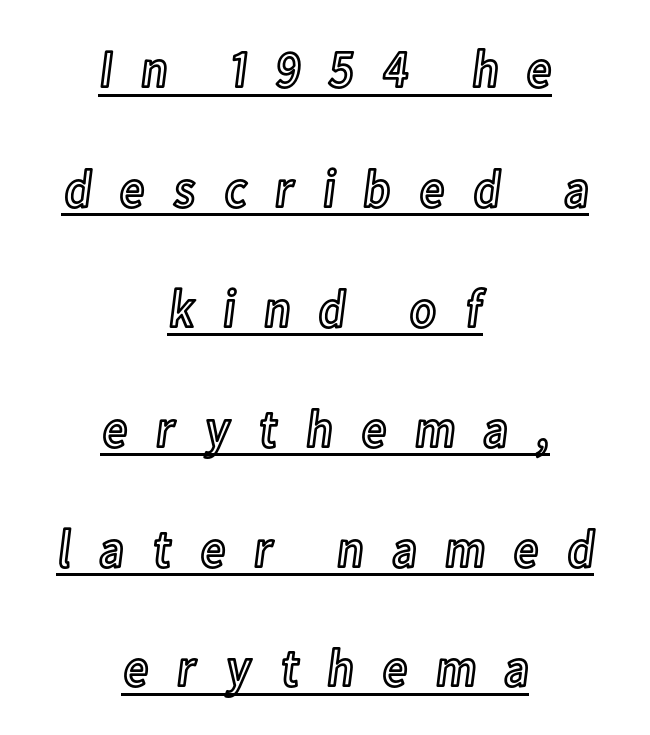
The vertical gap from one line to the next is large. The passage is arranged like a title page — every line centered. A typographer would call this underscored text. Is this a fixed-width face? No — the glyphs have proportional, varying widths.
